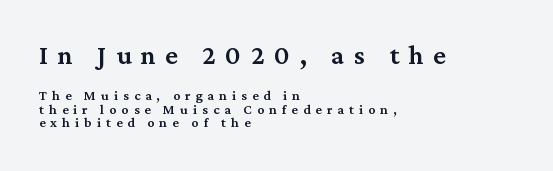
{"italic": "no", "bold": "semi", "underline": "no", "align": "left", "line_spacing": "tight", "line_spacing_ratio": 0.98, "letter_spacing": "wide", "letter_spacing_em": 0.36, "larger_block": "first", "size_ratio": 1.93, "glyph_px": 27}
